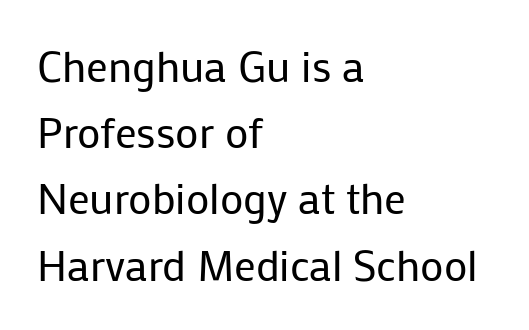
Q: Is the text bold? A: No.
Q: Is the text italic (slanted)? A: No, it is upright.
Q: Is the typeface a serif or a sans-serif typeface? A: Sans-serif.
Q: Is the text underlined? A: No.
Q: How is the paragraph aligned? A: Left-aligned.
Q: Is the spacing between letters normal or unusually wide? A: Normal.
Q: Is the spacing between lines tight, normal or loose? A: Normal.
Q: Width (condensed, normal, or wide)? A: Normal.
Q: Stroke contrast? A: Low.
Q: x-height? A: Medium.
Q: Monospaced? A: No.
